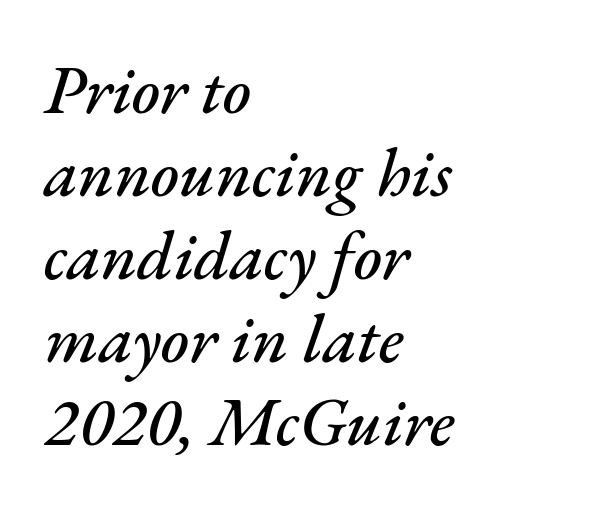
Only glyphs here, with clear space below each row. Rendered with sloped, italic letterforms. Words appear dense and cohesive because spacing is normal. The setting favours the left margin, as ordinary paragraphs usually do.
